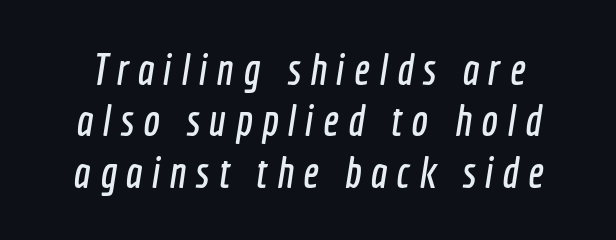
The image shows 44 px condensed sans-serif type; set line spacing 1.17x, unusually wide letter spacing (+0.21 em), not underlined; a medium x-height.
